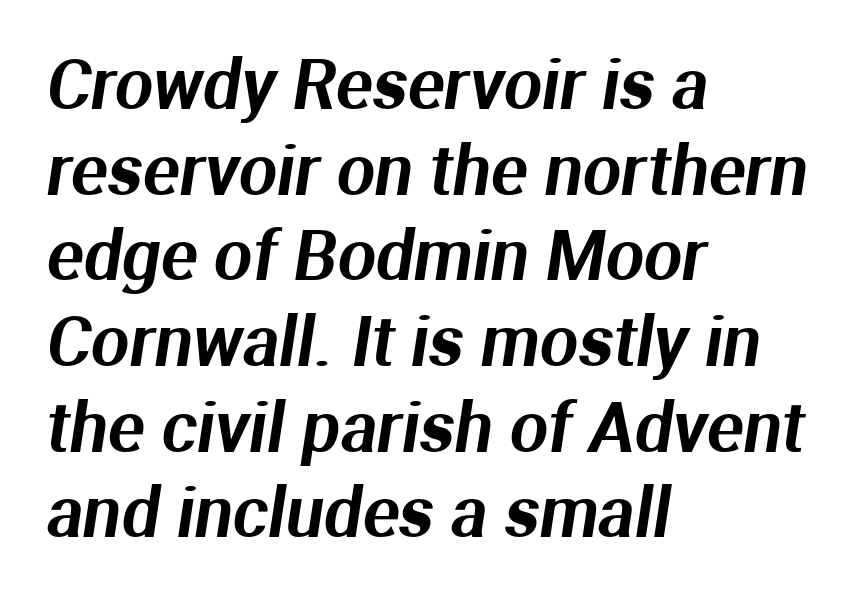
The image shows 68 px sans-serif type; set left-aligned, normal line spacing (1.26x), normal letter spacing, not underlined; medium stroke contrast and a medium x-height.
